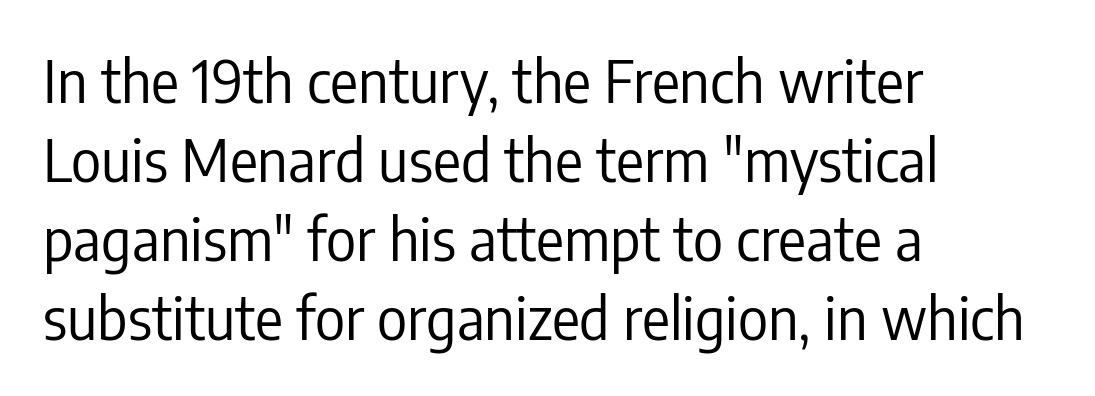
The image shows 58 px regular-weight, condensed sans-serif type, upright; set left-aligned, normal line spacing (1.36x), normal letter spacing, not underlined; low stroke contrast and a medium x-height.
